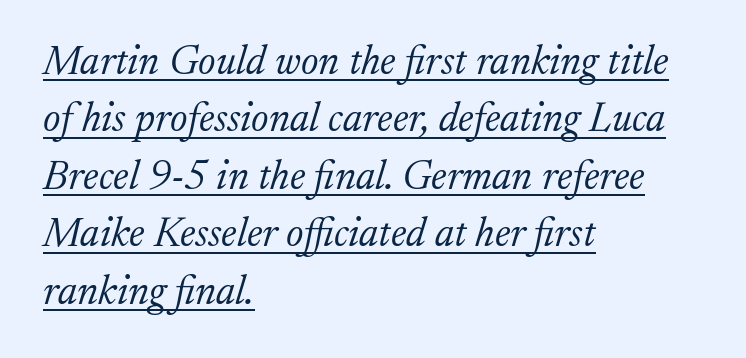
Q: Is the text bold? A: No.
Q: Is the text italic (slanted)? A: Yes, it leans right by about 17 degrees.
Q: Is the typeface a serif or a sans-serif typeface? A: Serif.
Q: Is the text underlined? A: Yes.
Q: How is the paragraph aligned? A: Left-aligned.
Q: Is the spacing between letters normal or unusually wide? A: Normal.
Q: Is the spacing between lines tight, normal or loose? A: Normal.
Q: Width (condensed, normal, or wide)? A: Normal.
Q: Stroke contrast? A: Low.
Q: x-height? A: Medium.
Q: Monospaced? A: No.
